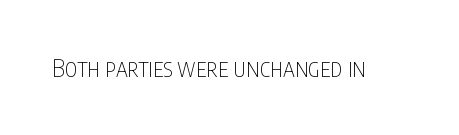
The image shows 24 px text type, upright; set normal letter spacing, not underlined.
